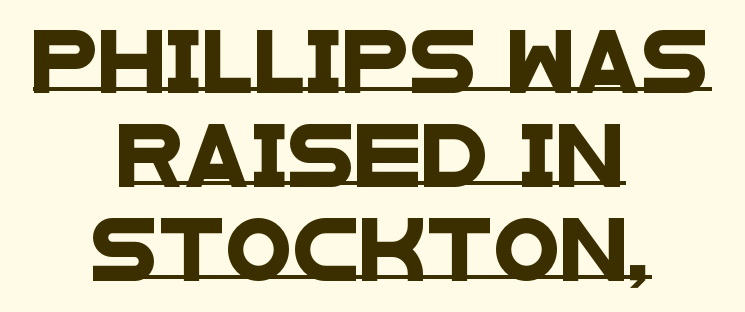
Look at the bottom of the vertical strokes: they stop flat, with no serifs. How are the letters spaced? Ordinarily, with no added tracking. Does the copy run flush right? No — it is centered line by line. Successive baselines arrive at the customary interval. Looks like someone drew a line under every word here. Note the varied advance widths — an 'i' is clearly narrower than an 'm'.
